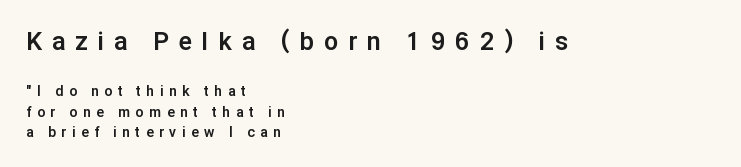
The image shows 25 px bold type, upright; set left-aligned, normal line spacing (1.45x), unusually wide letter spacing (+0.41 em), not underlined; the first (top) block is 1.79x larger.
